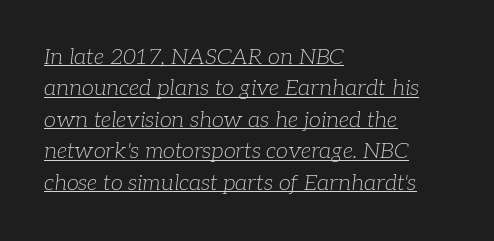
The paragraph has a hard left edge and a soft right edge. The letterforms sit shoulder to shoulder at normal distance. Posture: slanted. The letterforms sit at book weight or below. A normal amount of white space separates one row of letters from the next.
